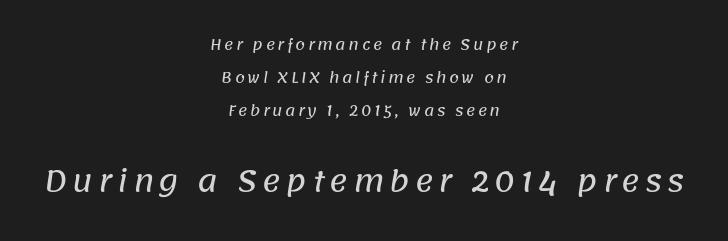
The image shows 28 px sans-serif type; set centered, loose line spacing (2.37x), not underlined; the second (bottom) block is 2.0x larger; low stroke contrast and a large x-height.
